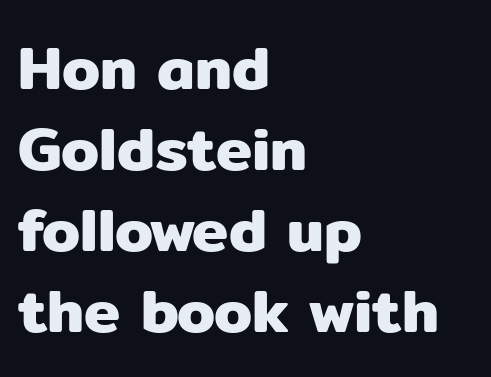
Standard letterfit; no display-style spreading of the glyphs. Nobody drew a line under any word here. The letters carry no serifs — their stems end cleanly without finishing strokes. Notice how descenders clear the ascenders below comfortably — that's standard leading. Posture: upright roman.
